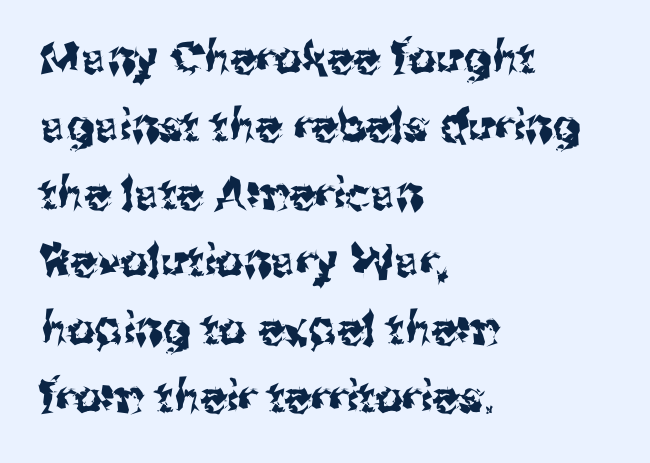
Is this a sans? Yes — the strokes have no serifs. The ragged edge is on the right, which tells us the setting is flush left. Has an underline been added? It has not. The letters stand upright; this is a roman face. A typesetter would call this proportional, since set widths differ per character. Characters follow at the spacing the type designer built in.
